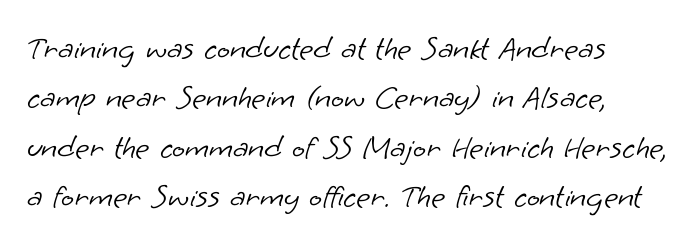
{"serif": "no", "bold": "no", "weight": "light", "width": "normal", "stroke_contrast": "low", "x_height": "small", "monospaced": "no", "underline": "no", "align": "left", "line_spacing": "normal", "line_spacing_ratio": 1.45, "letter_spacing": "normal", "letter_spacing_em": 0.0, "glyph_px": 34}
